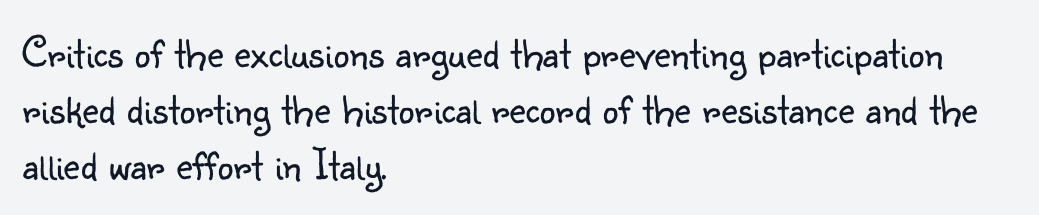
The image shows 45 px light sans-serif type, upright; set left-aligned, line spacing 1.24x, normal letter spacing, not underlined; low stroke contrast and a small x-height.
